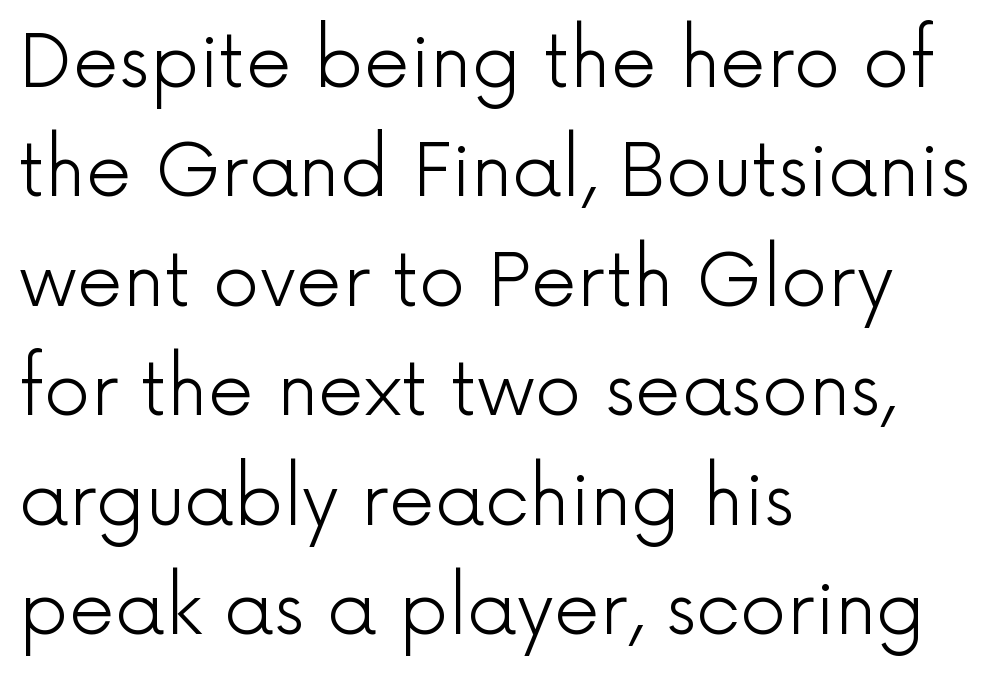
Characters remain perfectly vertical along every line. Is this a fixed-width face? No — the glyphs have proportional, varying widths. Glance below the letters and you will spot only blank space. Characters follow at the spacing the type designer built in.
